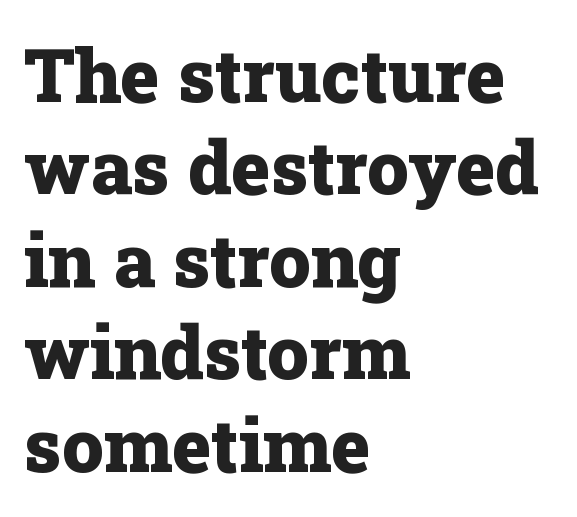
{"serif": "yes", "italic": "no", "bold": "yes", "weight": "heavy", "width": "normal", "stroke_contrast": "low", "x_height": "medium", "monospaced": "no", "underline": "no", "align": "left", "line_spacing": "normal", "line_spacing_ratio": 1.25, "letter_spacing": "normal", "letter_spacing_em": 0.0, "glyph_px": 74}
